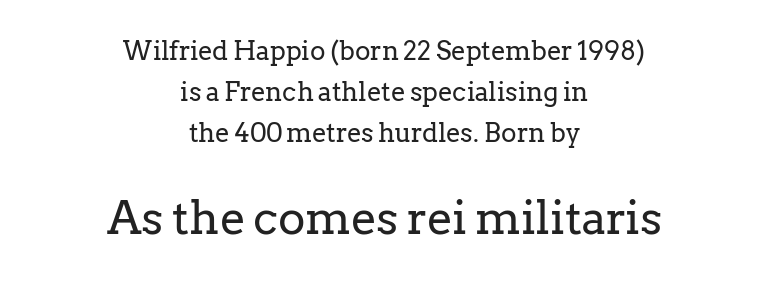
The block sitting lower on the canvas is the one with enlarged characters. The rag falls on both sides of this text block equally. The text was rendered using a seriffed face with decorative stroke endings. Weight: not bold — regular or lighter. Letter spacing: default. A typesetter would call this proportional, since set widths differ per character.
